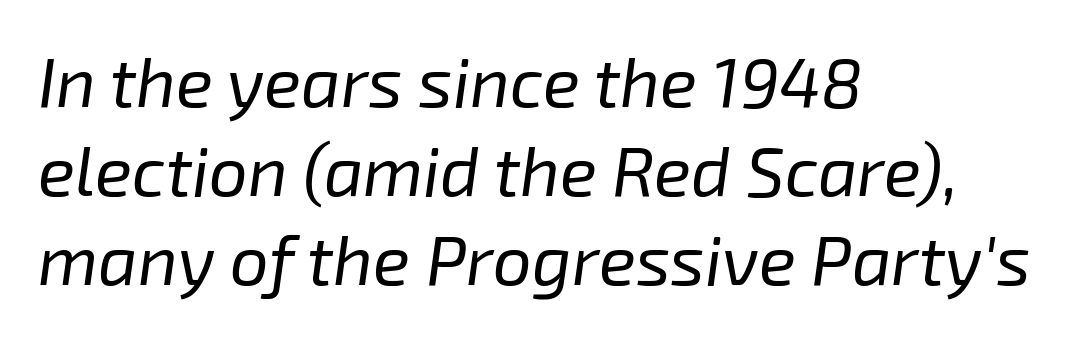
Vertically, the passage feels balanced, rows spaced as you'd expect. When letters slant like this, we call the style italic. The letters sit at their default tracking, neither squeezed nor spread. Caption: face not bold, strokes unweighted. All the whitespace from short lines collects on the right.
